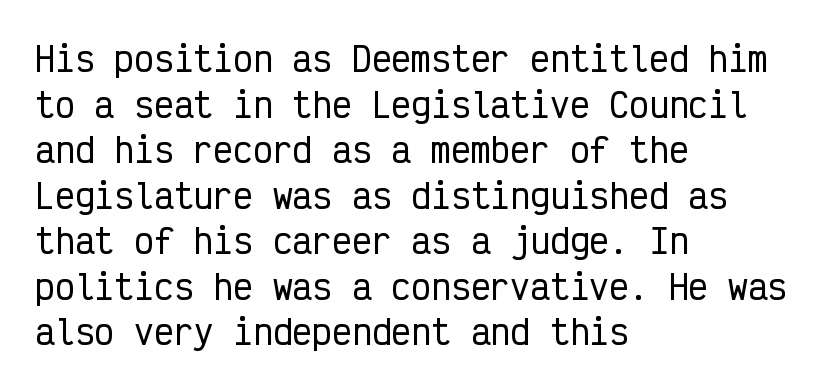
Every stem runs plumb, perpendicular to the baseline. Look at the tracking — it's just the regular setting, nothing added. Normally led — the rows are evenly, conventionally spaced. The letters carry no serifs — their stems end cleanly without finishing strokes.
